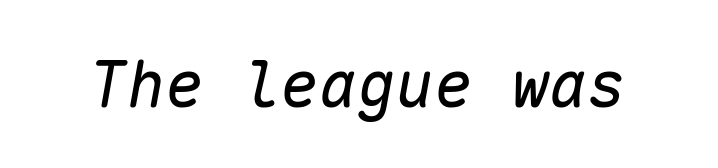
Q: Is the text bold? A: No.
Q: Is the text italic (slanted)? A: Yes, it leans right by about 10 degrees.
Q: Is the text underlined? A: No.
Q: Is the spacing between letters normal or unusually wide? A: Normal.
Q: Width (condensed, normal, or wide)? A: Normal.
Q: Stroke contrast? A: Low.
Q: x-height? A: Medium.
Q: Monospaced? A: Yes.
